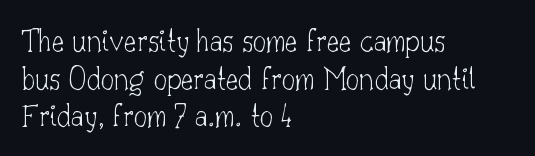
{"serif": "yes", "italic": "no", "bold": "no", "weight": "thin", "width": "normal", "stroke_contrast": "low", "x_height": "small", "monospaced": "no", "underline": "no", "align": "left", "line_spacing": "tight", "line_spacing_ratio": 1.14, "letter_spacing": "normal", "letter_spacing_em": 0.0, "glyph_px": 33}
